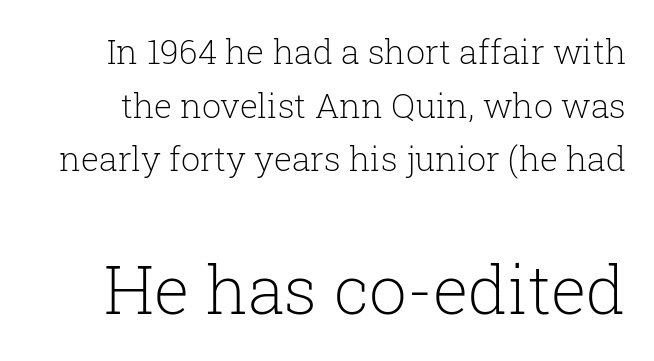
{"serif": "yes", "italic": "no", "bold": "no", "weight": "light", "width": "normal", "stroke_contrast": "low", "x_height": "medium", "monospaced": "no", "underline": "no", "line_spacing": "normal", "line_spacing_ratio": 1.58, "letter_spacing": "normal", "letter_spacing_em": 0.0, "larger_block": "second", "size_ratio": 1.97, "glyph_px": 67}
